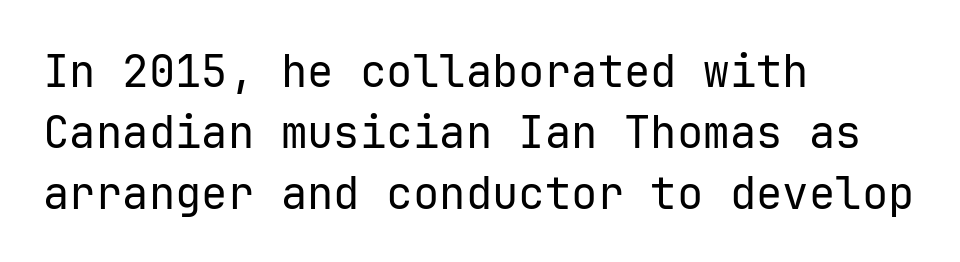
The image shows 44 px regular-weight sans-serif type, upright, monospaced; set left-aligned, normal line spacing (1.39x), normal letter spacing, not underlined; low stroke contrast and a medium x-height.
